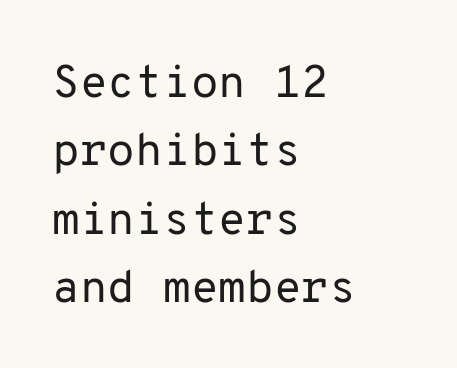
This sample is left-justified, so line endings fall wherever the words run out. Does the leading feel generous? No, just average. The lettering holds an erect, upright posture throughout. Stroke terminals: plain, sans-serif.
